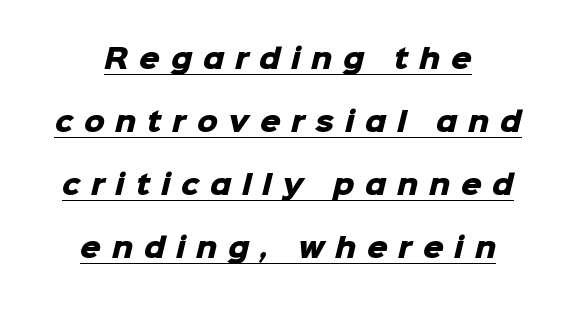
The image shows 26 px bold type; set loose line spacing (2.42x), unusually wide letter spacing (+0.41 em), underlined.
